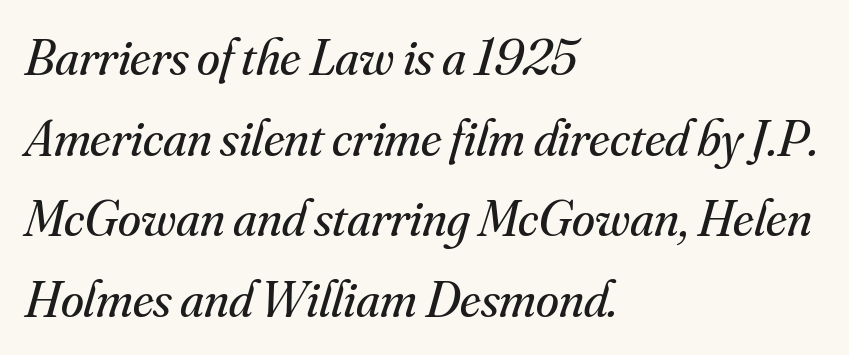
The image shows 52 px regular-weight serif type, italic (leaning right); set left-aligned, normal line spacing (1.55x), normal letter spacing, not underlined; medium stroke contrast and a small x-height.
